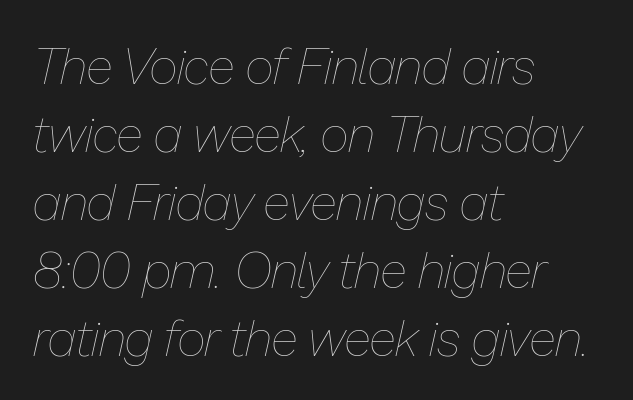
Q: Is the text bold? A: No.
Q: Is the text italic (slanted)? A: Yes, it leans right by about 13 degrees.
Q: Is the text underlined? A: No.
Q: How is the paragraph aligned? A: Left-aligned.
Q: Is the spacing between letters normal or unusually wide? A: Normal.
Q: Is the spacing between lines tight, normal or loose? A: Normal.
Q: Width (condensed, normal, or wide)? A: Normal.
Q: Stroke contrast? A: Low.
Q: x-height? A: Medium.
Q: Monospaced? A: No.
